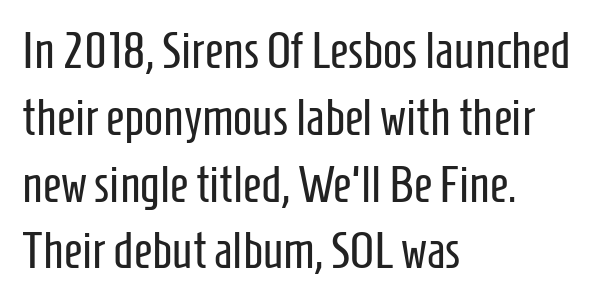
Q: Is the text bold? A: No.
Q: Is the text italic (slanted)? A: No, it is upright.
Q: Is the typeface a serif or a sans-serif typeface? A: Sans-serif.
Q: Is the text underlined? A: No.
Q: How is the paragraph aligned? A: Left-aligned.
Q: Is the spacing between letters normal or unusually wide? A: Normal.
Q: Is the spacing between lines tight, normal or loose? A: Normal.
Q: Width (condensed, normal, or wide)? A: Condensed.
Q: Stroke contrast? A: Low.
Q: x-height? A: Medium.
Q: Monospaced? A: No.
